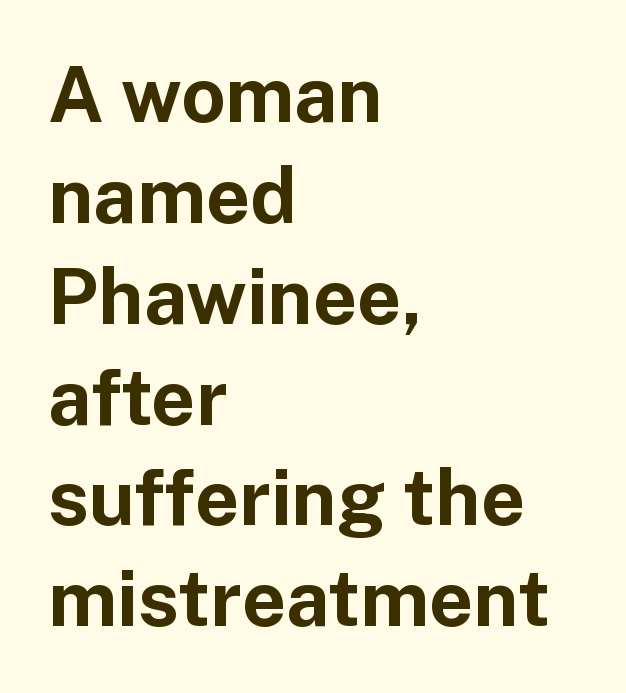
Q: Is the text bold? A: Yes.
Q: Is the text italic (slanted)? A: No, it is upright.
Q: Is the typeface a serif or a sans-serif typeface? A: Sans-serif.
Q: Is the text underlined? A: No.
Q: How is the paragraph aligned? A: Left-aligned.
Q: Is the spacing between letters normal or unusually wide? A: Normal.
Q: Is the spacing between lines tight, normal or loose? A: Normal.
Q: Width (condensed, normal, or wide)? A: Normal.
Q: Stroke contrast? A: Low.
Q: x-height? A: Medium.
Q: Monospaced? A: No.
